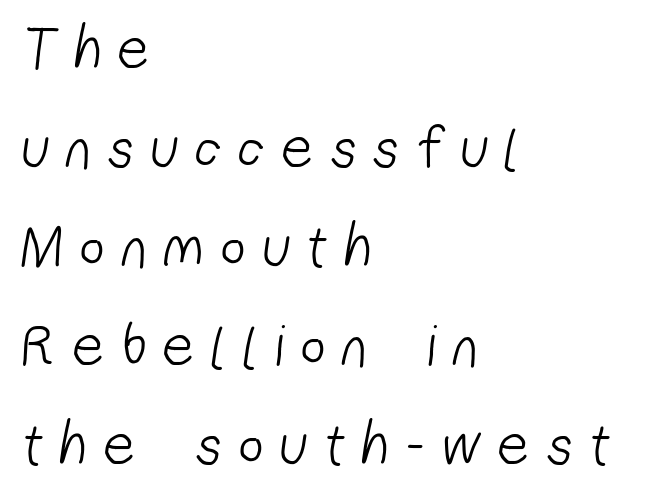
The image shows 60 px light, condensed sans-serif type; set left-aligned, normal line spacing (1.65x), unusually wide letter spacing (+0.3 em), not underlined; low stroke contrast and a medium x-height.
